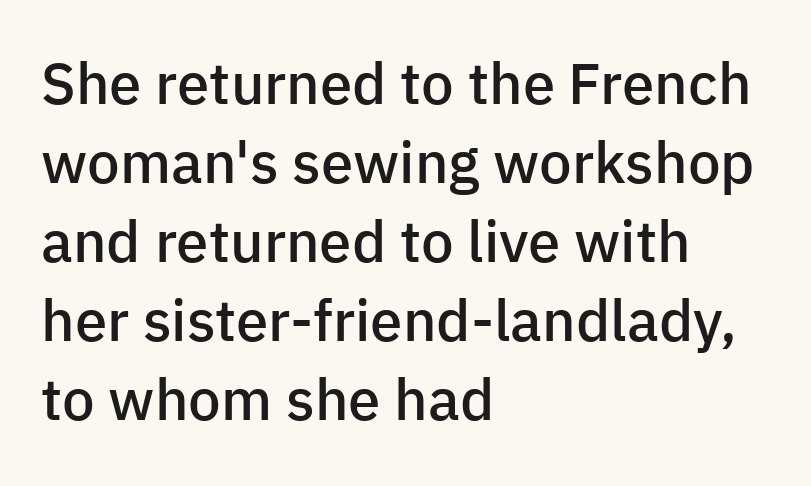
Is the block centered? No — it sits flush against the left margin. Each word holds together tightly as a unit, with standard inter-letter gaps. Descenders are the only things crossing below the line. The glyphs have the mass of a demibold cut, below bold. Quick note: interline space is typical. The lettering stays uniformly vertical, giving the passage a roman look.
